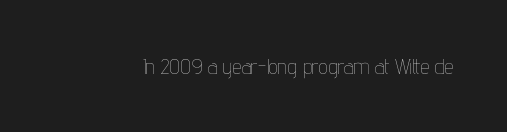
The image shows 21 px text type, upright; set normal letter spacing, not underlined.
